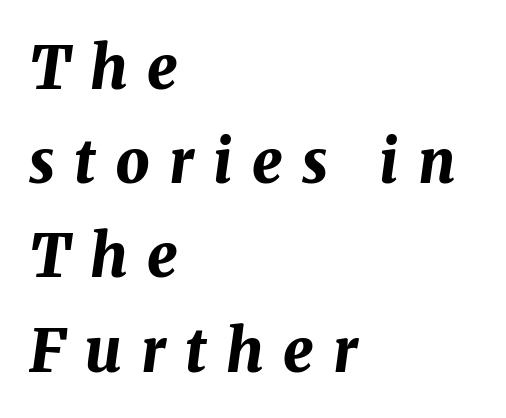
{"italic": "yes", "lean": "right", "slant_degrees": 8, "bold": "yes", "weight": "bold", "width": "normal", "stroke_contrast": "medium", "x_height": "medium", "monospaced": "no", "underline": "no", "align": "left", "line_spacing": "normal", "line_spacing_ratio": 1.57, "letter_spacing": "wide", "letter_spacing_em": 0.32, "glyph_px": 60}
